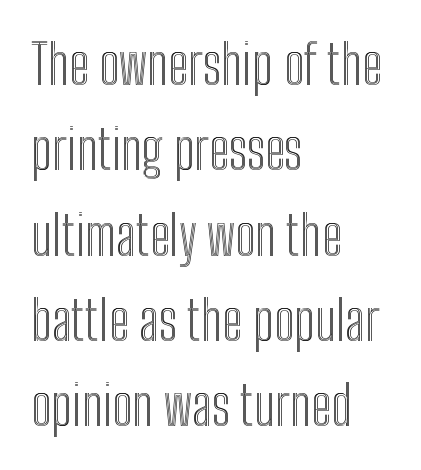
Beneath every word, the page is bare. This sample is left-justified, so line endings fall wherever the words run out. Interline gaps are of average width in this sample. A typesetter would call this zero additional tracking. You could not count columns in this text — the font is proportionally spaced. Italic? Not at all — the glyphs are vertical.
